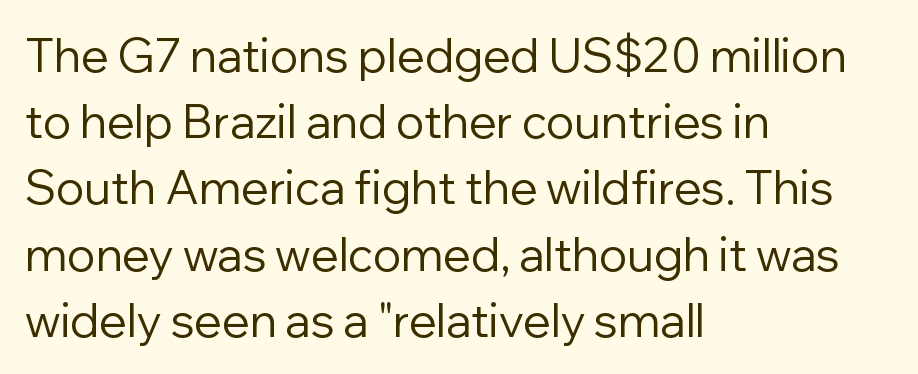
Q: Is the text bold? A: No.
Q: Is the text italic (slanted)? A: No, it is upright.
Q: Is the typeface a serif or a sans-serif typeface? A: Sans-serif.
Q: Is the text underlined? A: No.
Q: How is the paragraph aligned? A: Left-aligned.
Q: Is the spacing between letters normal or unusually wide? A: Normal.
Q: Is the spacing between lines tight, normal or loose? A: Normal.
Q: Width (condensed, normal, or wide)? A: Normal.
Q: Stroke contrast? A: Low.
Q: x-height? A: Medium.
Q: Monospaced? A: No.
